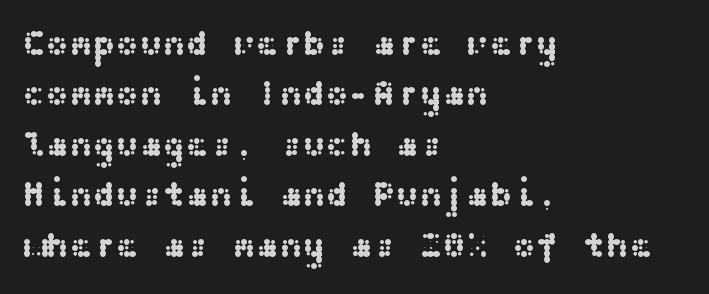
Q: Is the text italic (slanted)? A: No, it is upright.
Q: Is the typeface a serif or a sans-serif typeface? A: Sans-serif.
Q: Is the text underlined? A: No.
Q: How is the paragraph aligned? A: Left-aligned.
Q: Is the spacing between letters normal or unusually wide? A: Normal.
Q: Is the spacing between lines tight, normal or loose? A: Normal.
Q: Width (condensed, normal, or wide)? A: Wide.
Q: Stroke contrast? A: Medium.
Q: x-height? A: Medium.
